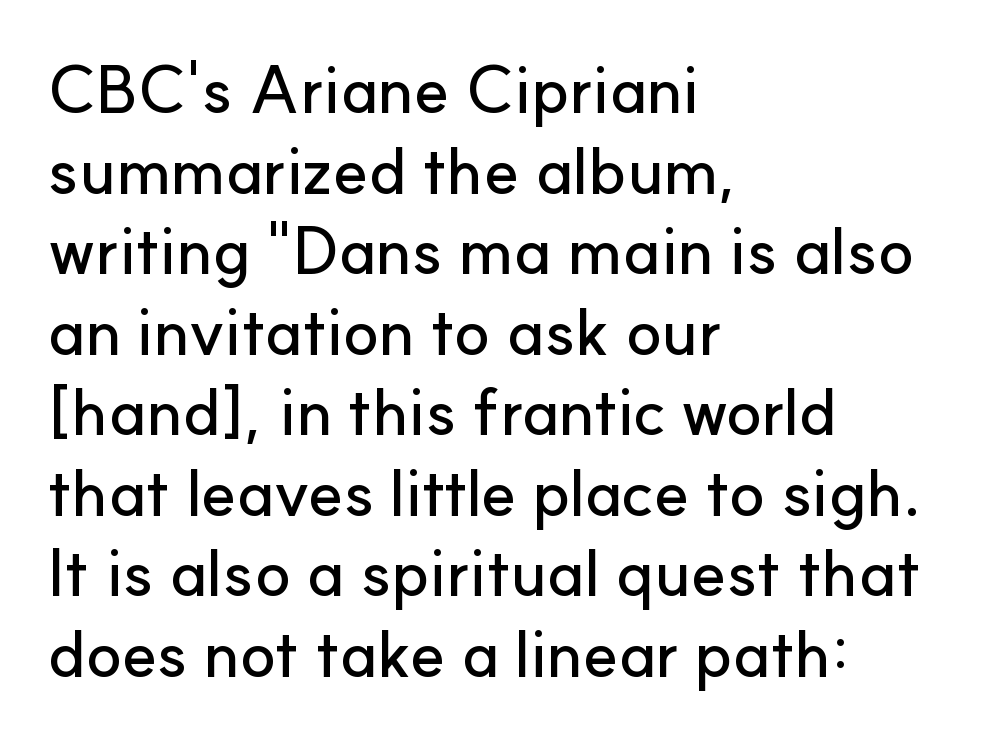
Check under the words: just untouched page. The passage shown is typeset with a sans-serif family. The typography opts for an upright posture over an oblique one. These lines are set flush left with a ragged right edge.
